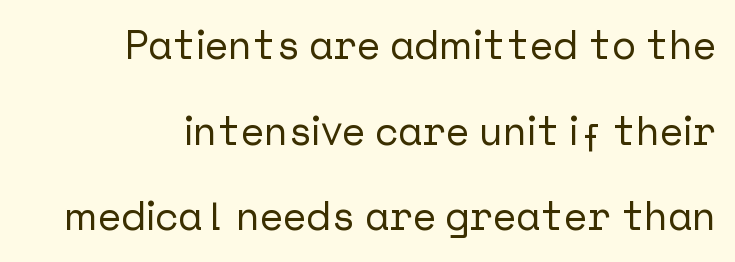
The image shows 40 px sans-serif type, upright; set right-aligned, loose line spacing (2.14x), normal letter spacing, not underlined; low stroke contrast and a medium x-height.
